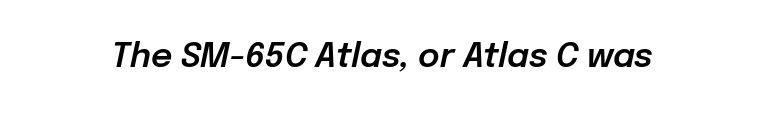
{"italic": "yes", "lean": "right", "slant_degrees": 12, "width": "normal", "stroke_contrast": "low", "x_height": "medium", "monospaced": "no", "underline": "no", "letter_spacing": "normal", "letter_spacing_em": 0.0, "glyph_px": 33}
